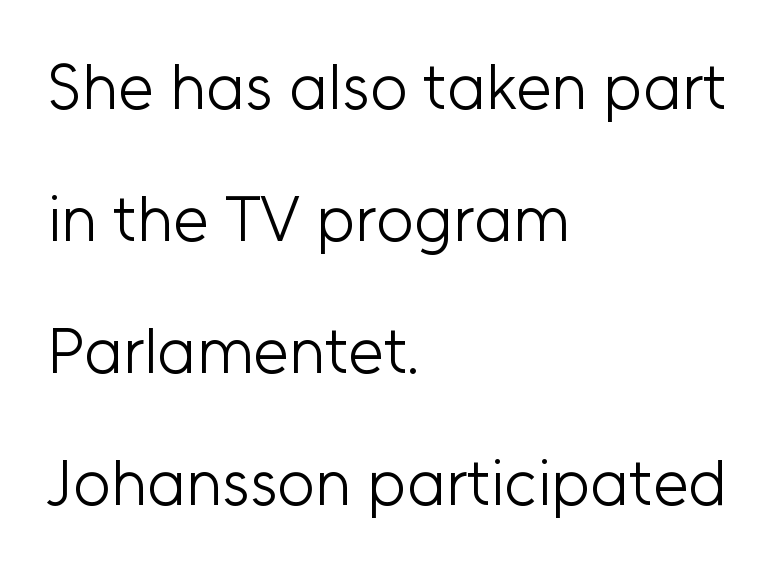
Q: Is the text bold? A: No.
Q: Is the text italic (slanted)? A: No, it is upright.
Q: Is the typeface a serif or a sans-serif typeface? A: Sans-serif.
Q: Is the text underlined? A: No.
Q: How is the paragraph aligned? A: Left-aligned.
Q: Is the spacing between letters normal or unusually wide? A: Normal.
Q: Is the spacing between lines tight, normal or loose? A: Loose.
Q: Width (condensed, normal, or wide)? A: Normal.
Q: Stroke contrast? A: Low.
Q: x-height? A: Medium.
Q: Monospaced? A: No.
